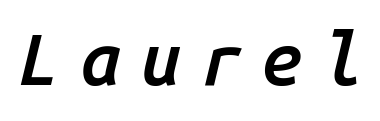
The image shows 72 px semibold type, italic (leaning right), monospaced; set unusually wide letter spacing (+0.28 em), not underlined; low stroke contrast and a medium x-height.
